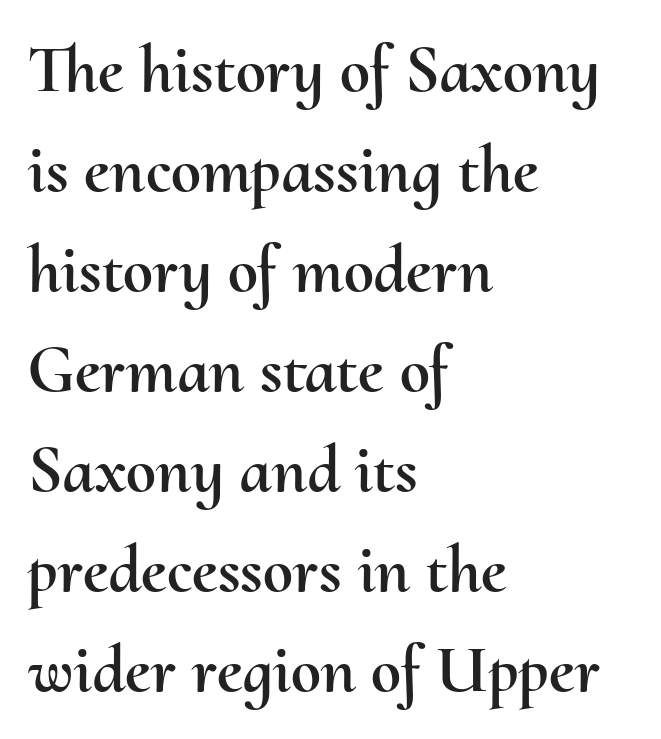
Q: Is the text italic (slanted)? A: No, it is upright.
Q: Is the text underlined? A: No.
Q: How is the paragraph aligned? A: Left-aligned.
Q: Is the spacing between letters normal or unusually wide? A: Normal.
Q: Is the spacing between lines tight, normal or loose? A: Normal.
Q: Width (condensed, normal, or wide)? A: Normal.
Q: Stroke contrast? A: Medium.
Q: x-height? A: Small.
Q: Monospaced? A: No.
